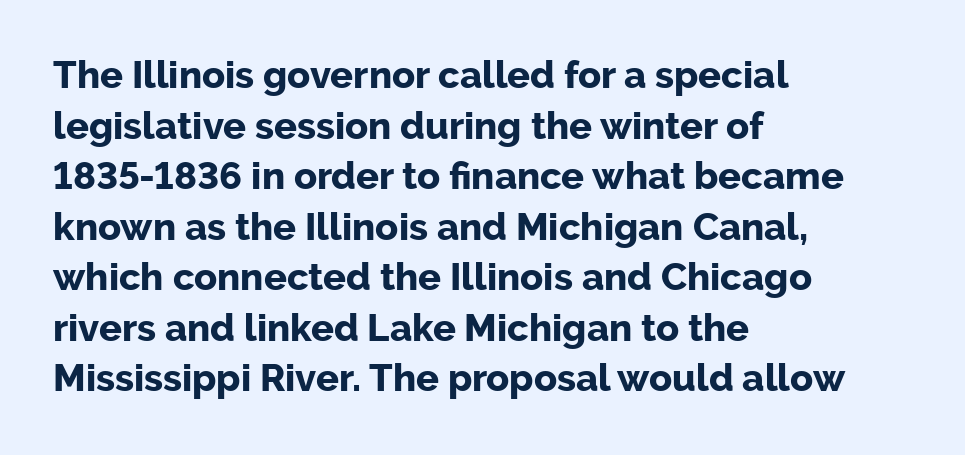
Q: Is the text bold? A: Yes.
Q: Is the text italic (slanted)? A: No, it is upright.
Q: Is the typeface a serif or a sans-serif typeface? A: Sans-serif.
Q: Is the text underlined? A: No.
Q: How is the paragraph aligned? A: Left-aligned.
Q: Is the spacing between letters normal or unusually wide? A: Normal.
Q: Is the spacing between lines tight, normal or loose? A: Normal.
Q: Width (condensed, normal, or wide)? A: Normal.
Q: Stroke contrast? A: Low.
Q: x-height? A: Medium.
Q: Monospaced? A: No.
